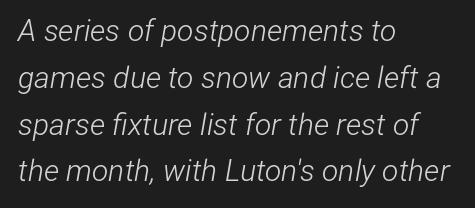
Horizontally, the lines are justified to the leading edge only. No extra tracking has been applied to these lines. Honestly, the row spacing looks completely unremarkable. A typesetter would mark this as italic.
